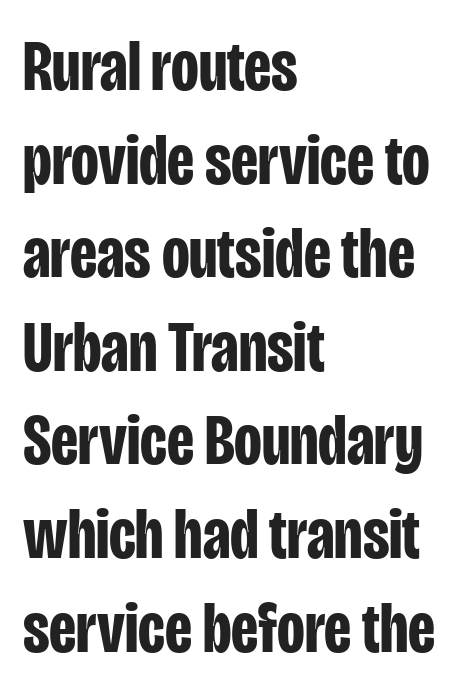
{"serif": "no", "italic": "no", "bold": "yes", "weight": "bold", "width": "condensed", "stroke_contrast": "low", "x_height": "large", "monospaced": "no", "underline": "no", "align": "left", "line_spacing": "normal", "line_spacing_ratio": 1.3, "letter_spacing": "normal", "letter_spacing_em": 0.0, "glyph_px": 72}
